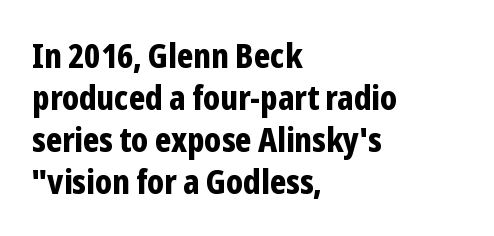
The image shows 33 px bold, condensed sans-serif type, upright; set left-aligned, normal line spacing (1.27x), normal letter spacing, not underlined; low stroke contrast and a medium x-height.
